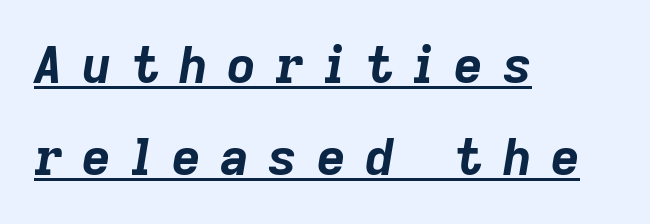
Q: Is the text bold? A: Yes.
Q: Is the text italic (slanted)? A: Yes, it leans right by about 9 degrees.
Q: Is the text underlined? A: Yes.
Q: How is the paragraph aligned? A: Left-aligned.
Q: Is the spacing between letters normal or unusually wide? A: Unusually wide.
Q: Width (condensed, normal, or wide)? A: Normal.
Q: Stroke contrast? A: Low.
Q: x-height? A: Medium.
Q: Monospaced? A: No.
